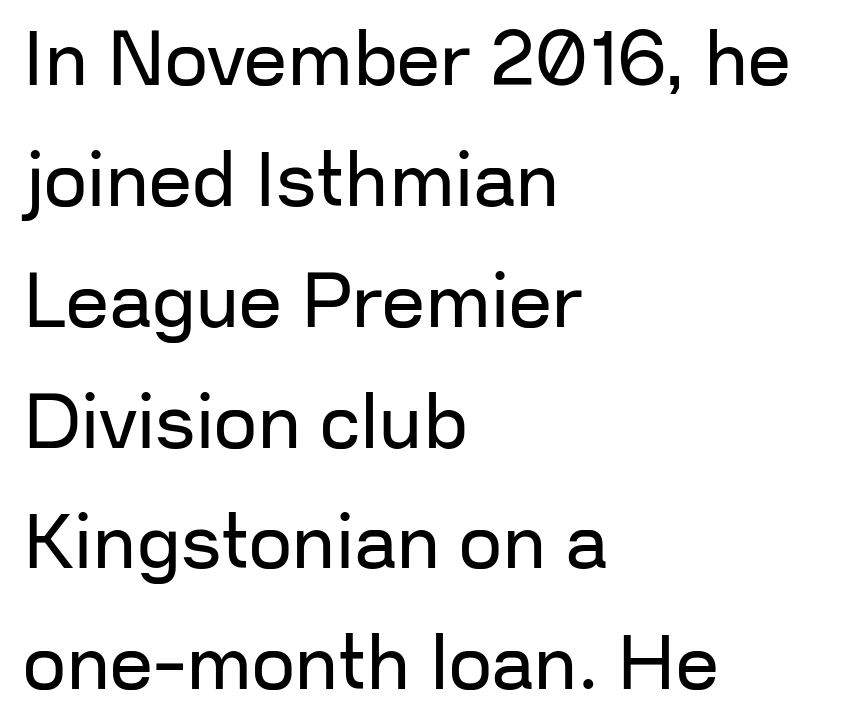
Check under the words: just untouched page. This sample has the flowing, uneven cadence of proportional lettering. Line spacing here is normal. Posture: vertical. Nothing sits at the stroke ends, so this counts as sans-serif. You could call the tracking neutral — neither tight nor loose.
